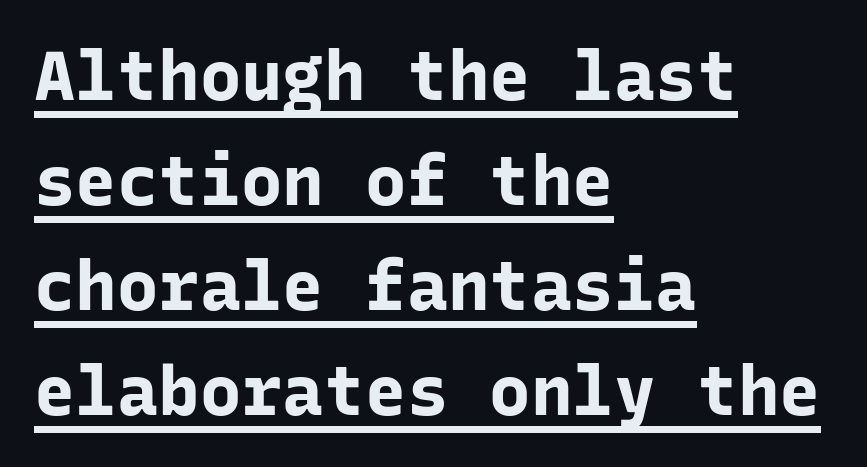
The image shows 69 px bold sans-serif type, upright, monospaced; set left-aligned, normal line spacing (1.52x), normal letter spacing, underlined; low stroke contrast and a medium x-height.
